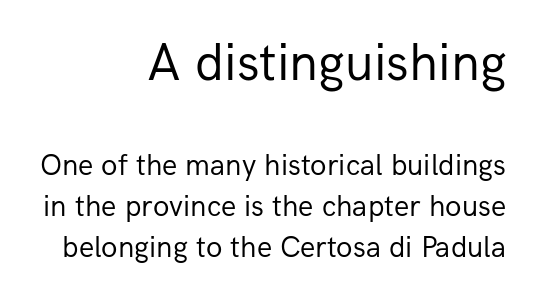
Q: Is the text bold? A: No.
Q: Is the text italic (slanted)? A: No, it is upright.
Q: Is the typeface a serif or a sans-serif typeface? A: Sans-serif.
Q: Is the text underlined? A: No.
Q: How is the paragraph aligned? A: Right-aligned.
Q: Is the spacing between letters normal or unusually wide? A: Normal.
Q: Is the spacing between lines tight, normal or loose? A: Normal.
Q: Which block of text is set in a larger size, the first (top) or the second (bottom)? A: The first (top) one.
Q: Width (condensed, normal, or wide)? A: Normal.
Q: Stroke contrast? A: Low.
Q: x-height? A: Medium.
Q: Monospaced? A: No.
